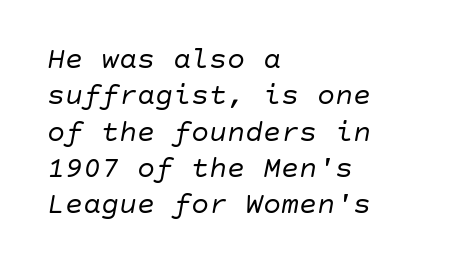
Q: Is the text bold? A: No.
Q: Is the text italic (slanted)? A: Yes, it leans right by about 10 degrees.
Q: Is the text underlined? A: No.
Q: How is the paragraph aligned? A: Left-aligned.
Q: Is the spacing between letters normal or unusually wide? A: Normal.
Q: Width (condensed, normal, or wide)? A: Normal.
Q: Stroke contrast? A: Low.
Q: x-height? A: Large.
